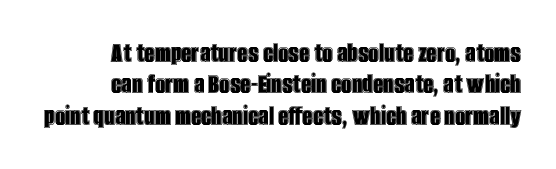
The image shows 29 px condensed type, upright; set right-aligned, tight line spacing (1.08x), normal letter spacing, not underlined; a large x-height.
